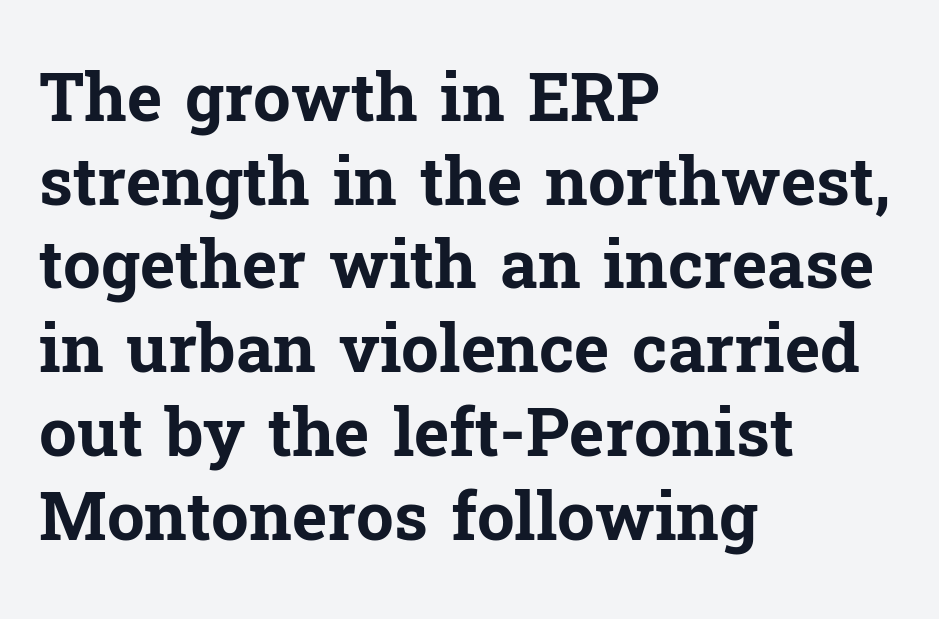
Q: Is the text bold? A: Yes.
Q: Is the text italic (slanted)? A: No, it is upright.
Q: Is the typeface a serif or a sans-serif typeface? A: Serif.
Q: Is the text underlined? A: No.
Q: How is the paragraph aligned? A: Left-aligned.
Q: Is the spacing between letters normal or unusually wide? A: Normal.
Q: Is the spacing between lines tight, normal or loose? A: Normal.
Q: Width (condensed, normal, or wide)? A: Normal.
Q: Stroke contrast? A: Low.
Q: x-height? A: Medium.
Q: Monospaced? A: No.
